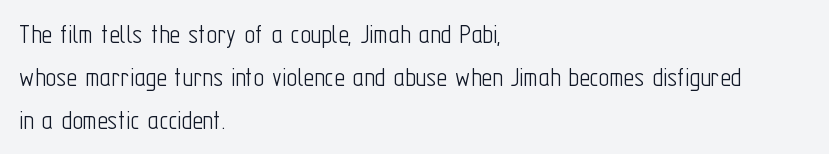
The image shows 29 px light, condensed sans-serif type, upright; set left-aligned, normal line spacing (1.48x), normal letter spacing, not underlined; low stroke contrast and a medium x-height.
